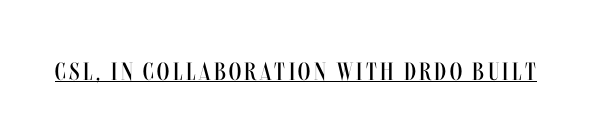
Q: Is the text bold? A: No.
Q: Is the text italic (slanted)? A: No, it is upright.
Q: Is the text underlined? A: Yes.
